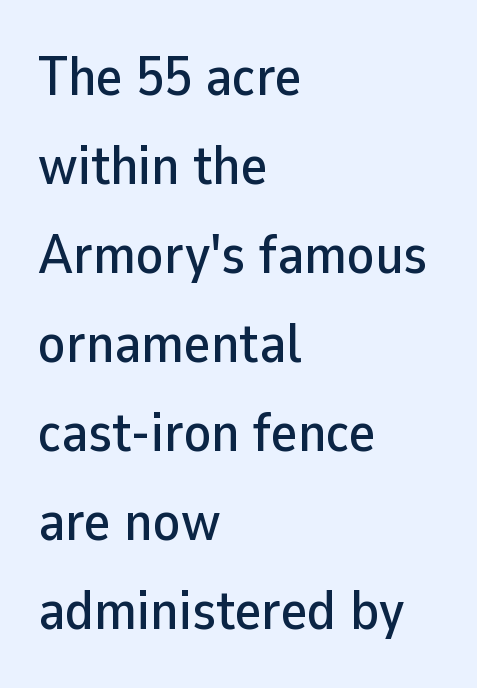
The rows are spaced the way most documents space them. Beneath every word, the page is bare. Is there any slant? The stems are plumb. Do the characters align in a grid? No, the font is proportional. In CSS terms this would be text-align: left. A sans-serif font was chosen for this passage.
